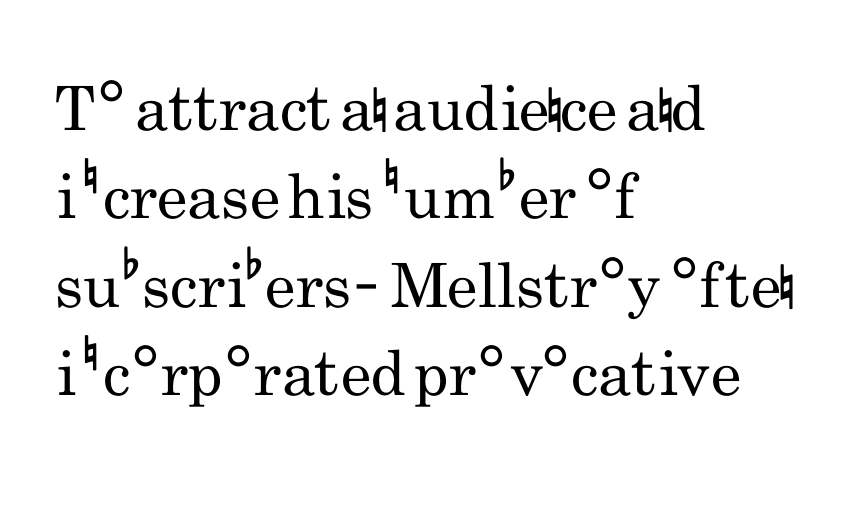
{"serif": "no", "italic": "no", "bold": "no", "weight": "regular", "width": "condensed", "stroke_contrast": "low", "x_height": "small", "monospaced": "no", "underline": "no", "align": "left", "line_spacing": "normal", "line_spacing_ratio": 1.45, "letter_spacing": "normal", "letter_spacing_em": 0.0, "glyph_px": 61}
